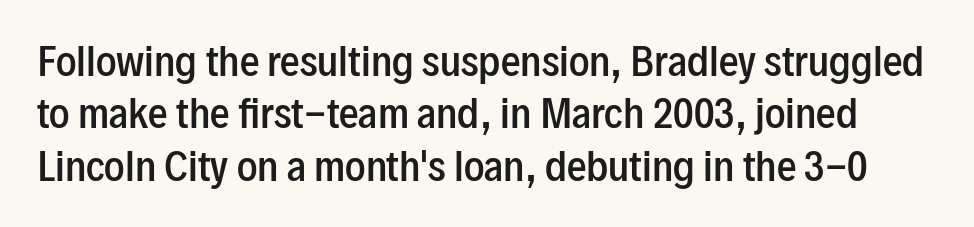
Note: no serifs on the glyphs. Weight check: semibold — heavier than regular, not quite bold. This sample keeps an unexceptional amount of space between lines. Any mark beneath the type? The region is blank. The letters stand straight up with perfectly vertical stems. The gaps between neighbouring characters are ordinary and unremarkable.
